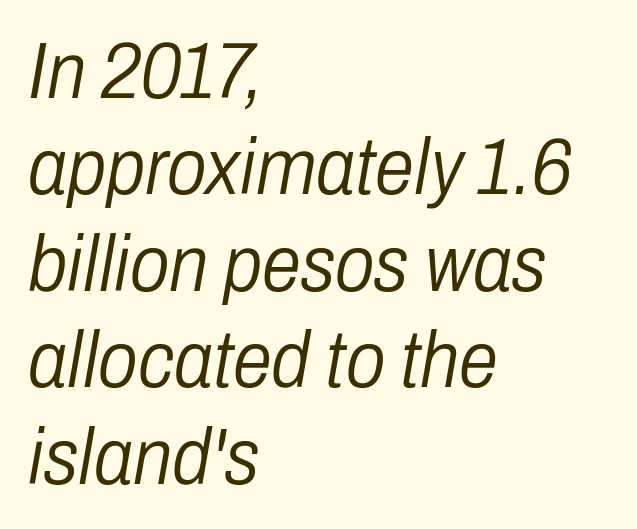
The weight tops out at a normal text grade. Standard letterfit; no display-style spreading of the glyphs. The face used here is proportionally spaced, like ordinary book or web type. If you drew a ruler down the left edge, every line would touch it.
